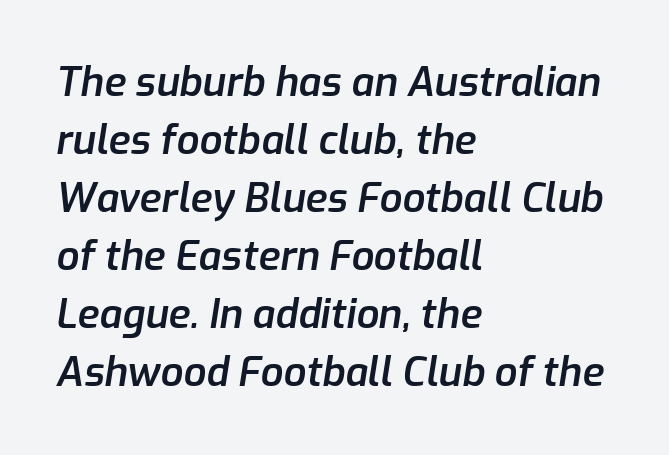
{"italic": "yes", "lean": "right", "slant_degrees": 9, "bold": "semi", "weight": "semibold", "width": "normal", "stroke_contrast": "low", "x_height": "medium", "monospaced": "no", "underline": "no", "align": "left", "line_spacing": "normal", "line_spacing_ratio": 1.45, "letter_spacing": "normal", "letter_spacing_em": 0.0, "glyph_px": 40}
